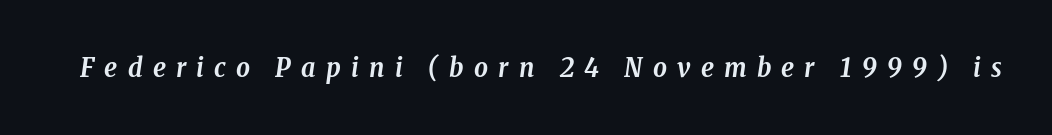
If you drew a line through each stem, it would be angled. Tracking value appears strongly positive — letters spread wide. The rendering uses a bold face; every stroke is thick and dark. Each row of text sits above clean, open space.
